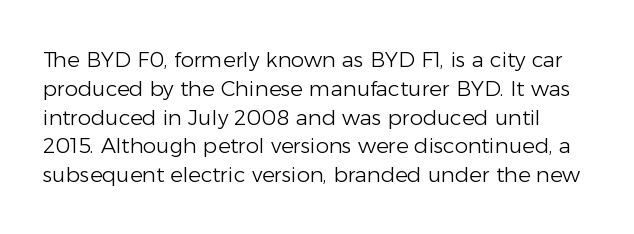
{"italic": "no", "bold": "no", "underline": "no", "line_spacing": "normal", "line_spacing_ratio": 1.37, "letter_spacing": "normal", "letter_spacing_em": 0.0, "glyph_px": 21}
